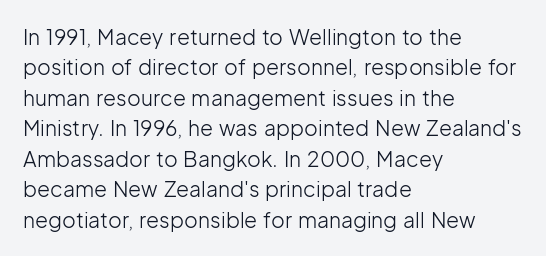
The image shows 21 px text type, upright; set left-aligned, normal line spacing (1.45x), normal letter spacing, not underlined.
